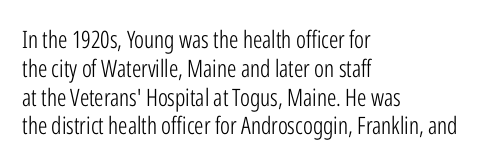
Q: Is the text bold? A: No.
Q: Is the text italic (slanted)? A: No, it is upright.
Q: Is the text underlined? A: No.
Q: How is the paragraph aligned? A: Left-aligned.
Q: Is the spacing between letters normal or unusually wide? A: Normal.
